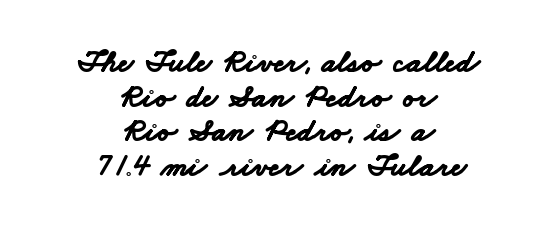
Q: Is the text bold? A: Yes.
Q: Is the typeface a serif or a sans-serif typeface? A: Sans-serif.
Q: Is the text underlined? A: No.
Q: How is the paragraph aligned? A: Centered.
Q: Is the spacing between letters normal or unusually wide? A: Normal.
Q: Is the spacing between lines tight, normal or loose? A: Tight.
Q: Width (condensed, normal, or wide)? A: Wide.
Q: Stroke contrast? A: Low.
Q: x-height? A: Small.
Q: Monospaced? A: No.
